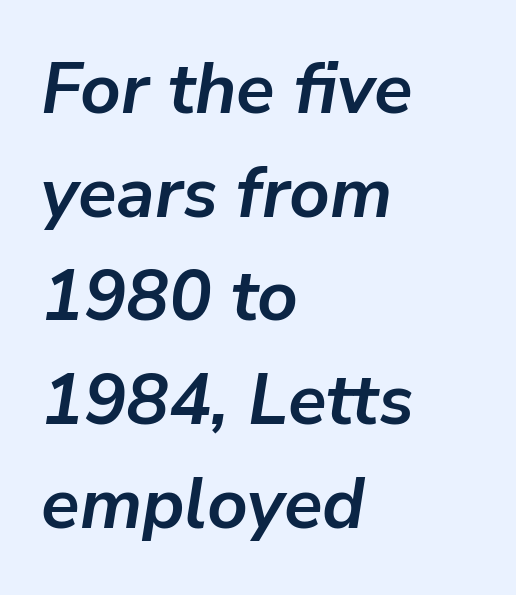
These lines sit exactly where default settings would place them. Quick note: underline off. The tracking reads as untouched default to a designer's eye. Spacing verdict: proportional, widths tailored to each character.
